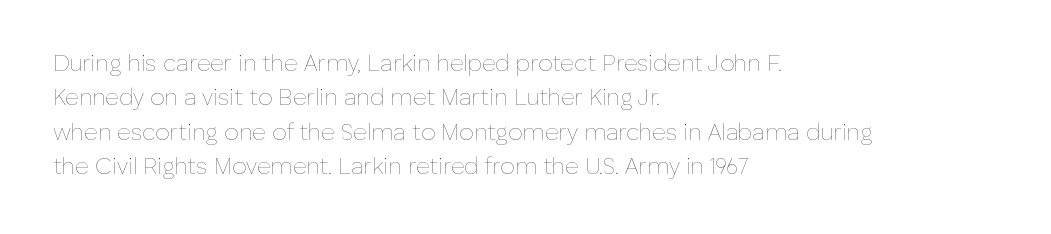
The image shows 23 px text type, upright; set left-aligned, normal line spacing (1.5x), normal letter spacing, not underlined.
